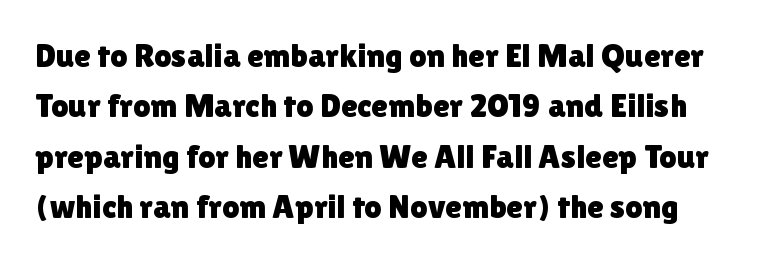
The image shows 34 px sans-serif type, upright; set normal line spacing (1.48x), normal letter spacing, not underlined; a medium x-height.
